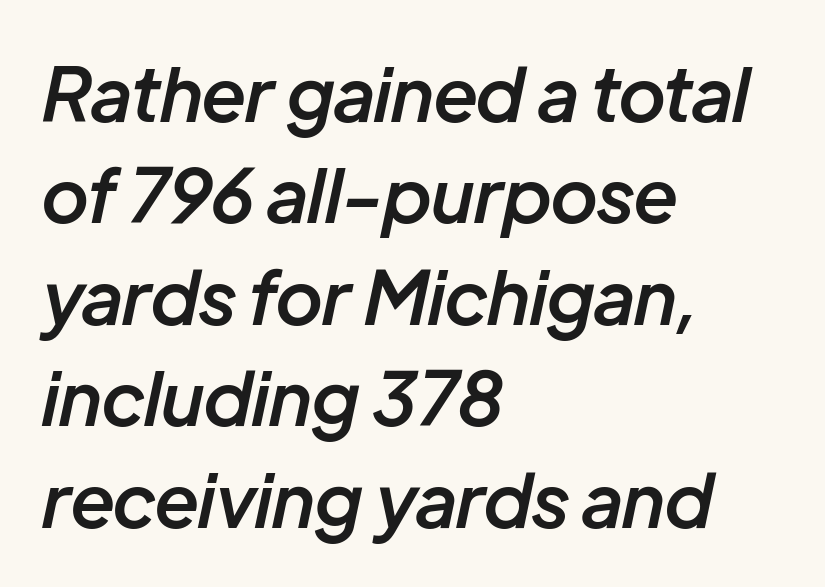
The image shows 74 px semibold type, italic (leaning right); set left-aligned, normal line spacing (1.37x), normal letter spacing, not underlined; low stroke contrast and a medium x-height.
